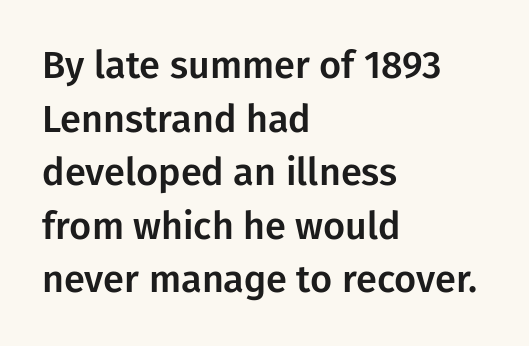
{"serif": "no", "italic": "no", "width": "normal", "stroke_contrast": "low", "x_height": "medium", "monospaced": "no", "underline": "no", "align": "left", "line_spacing": "normal", "line_spacing_ratio": 1.41, "letter_spacing": "normal", "letter_spacing_em": 0.0, "glyph_px": 38}
